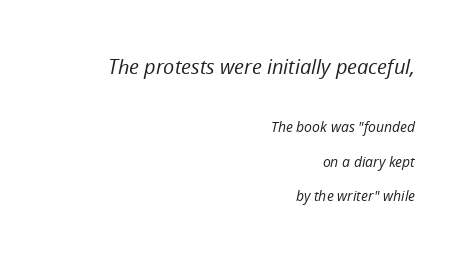
The image shows 20 px text type, italic (leaning right); set right-aligned, loose line spacing (2.46x), normal letter spacing, not underlined; the first (top) block is 1.43x larger.
